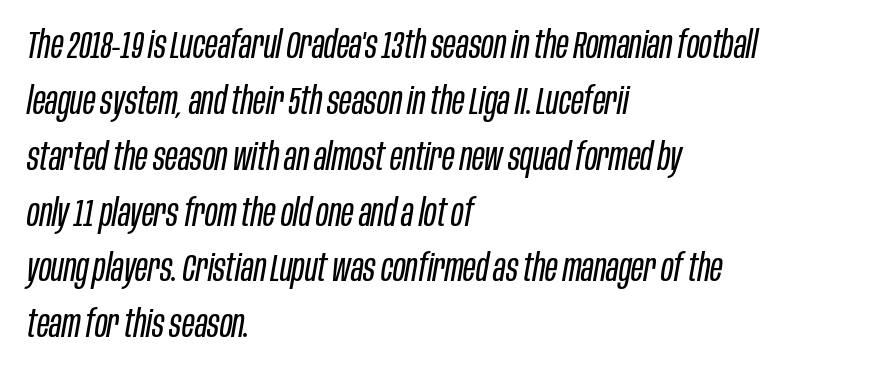
Nothing heavy about these letters — not bold at all. This block has exactly the height ordinary leading produces. Think of a printed novel: that variable character pitch is what you see here. Quick note: underline off. The type is set solid horizontally, with unmodified tracking.
